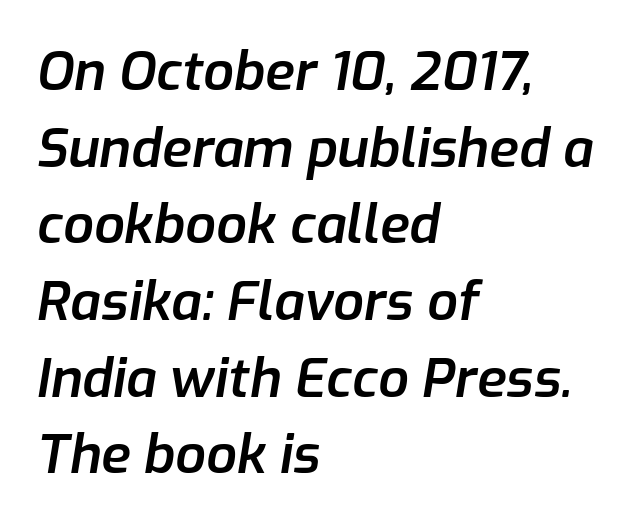
You could not count columns in this text — the font is proportionally spaced. Baseline-to-baseline distance is the conventional proportion of letter height. If you drew a ruler down the left edge, every line would touch it. Style check: oblique.
